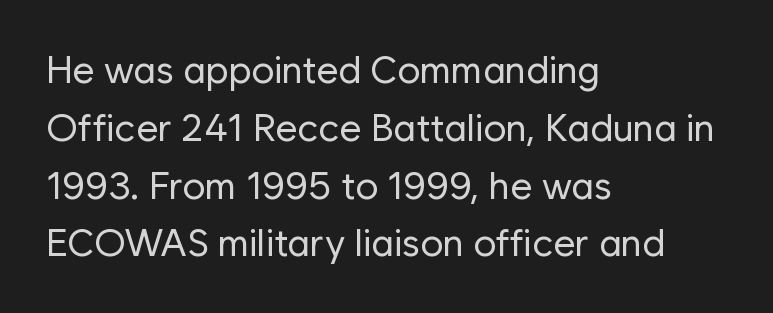
The passage shown is typed in a proportional face where columns would drift. Line starts are locked; line ends wander. The passage shown has conventional tracking throughout. Does the type have serifs? No, each stem ends abruptly. Is there much room between lines? A standard amount, neither cramped nor airy.
